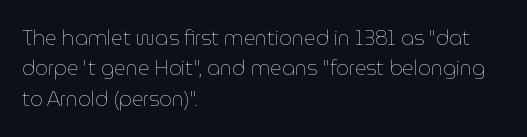
{"italic": "no", "bold": "no", "underline": "no", "align": "left", "line_spacing": "normal", "line_spacing_ratio": 1.52, "letter_spacing": "normal", "letter_spacing_em": 0.0, "glyph_px": 20}
